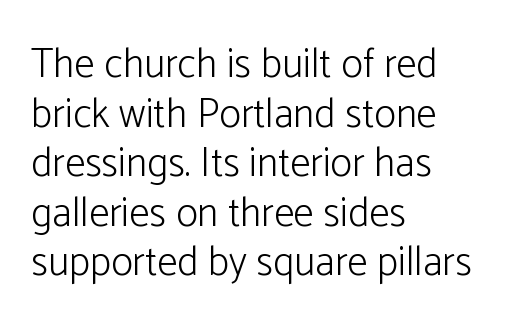
Q: Is the text bold? A: No.
Q: Is the text italic (slanted)? A: No, it is upright.
Q: Is the typeface a serif or a sans-serif typeface? A: Sans-serif.
Q: Is the text underlined? A: No.
Q: How is the paragraph aligned? A: Left-aligned.
Q: Is the spacing between letters normal or unusually wide? A: Normal.
Q: Width (condensed, normal, or wide)? A: Normal.
Q: Stroke contrast? A: Low.
Q: x-height? A: Medium.
Q: Monospaced? A: No.
